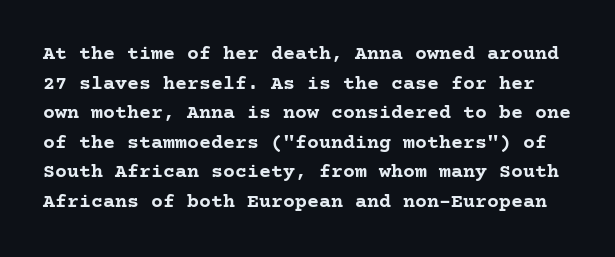
Q: Is the text bold? A: Yes.
Q: Is the text italic (slanted)? A: No, it is upright.
Q: Is the text underlined? A: No.
Q: Is the spacing between letters normal or unusually wide? A: Normal.
Q: Is the spacing between lines tight, normal or loose? A: Normal.
